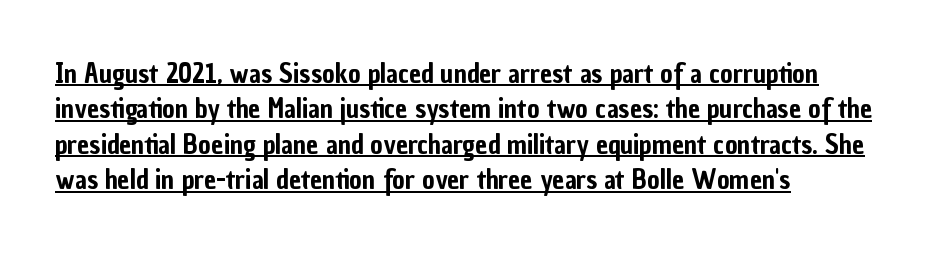
The image shows 27 px text type, upright; set left-aligned, normal line spacing (1.31x), normal letter spacing, underlined.
